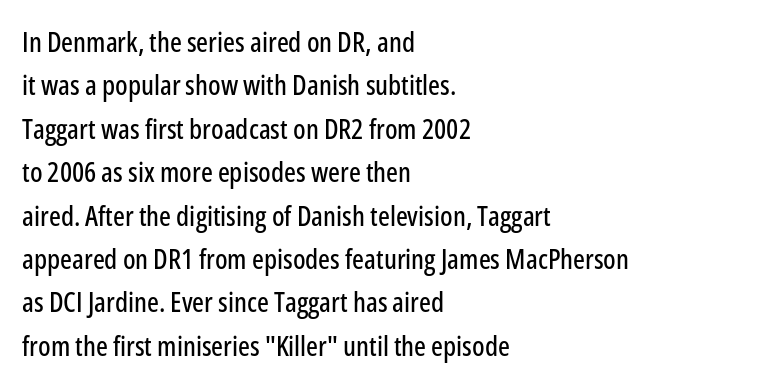
Each line starts at the same left margin while the right side varies. Tall strokes in this sample are plumb rather than angled. Is this a sans? Yes — the strokes have no serifs. Compared with typical body copy, the letter spacing here is the same. Regular leading.
